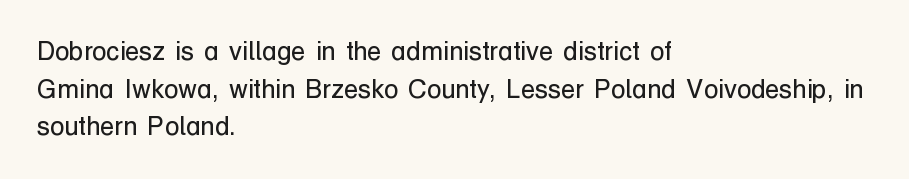
The image shows 26 px text type, upright; set left-aligned, normal line spacing (1.45x), normal letter spacing, not underlined.
